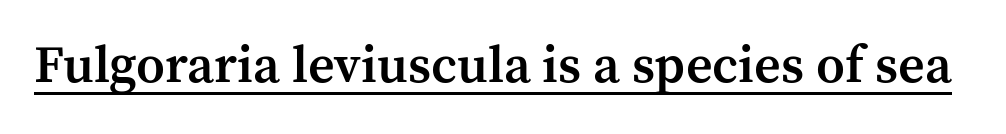
{"serif": "yes", "italic": "no", "bold": "semi", "weight": "semibold", "width": "normal", "stroke_contrast": "medium", "x_height": "medium", "monospaced": "no", "underline": "yes", "letter_spacing": "normal", "letter_spacing_em": 0.0, "glyph_px": 52}
